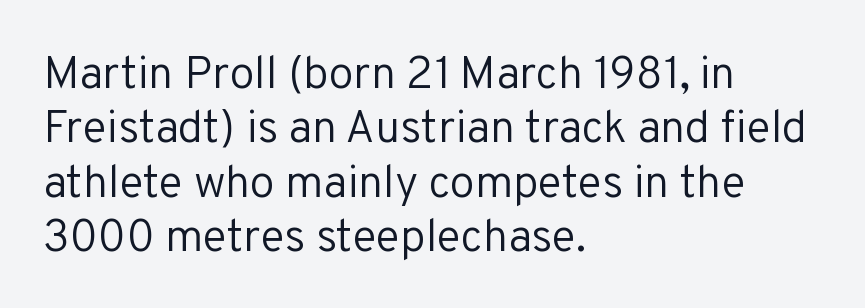
Q: Is the text bold? A: No.
Q: Is the text italic (slanted)? A: No, it is upright.
Q: Is the typeface a serif or a sans-serif typeface? A: Sans-serif.
Q: Is the text underlined? A: No.
Q: How is the paragraph aligned? A: Left-aligned.
Q: Is the spacing between letters normal or unusually wide? A: Normal.
Q: Width (condensed, normal, or wide)? A: Normal.
Q: Stroke contrast? A: Low.
Q: x-height? A: Medium.
Q: Monospaced? A: No.
